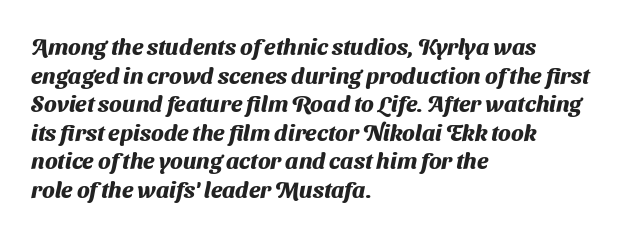
This rendering uses left alignment, leaving the right contour irregular. Nobody touched the tracking dial on this one. Strokes here are thick enough to call this a true bold. Unmarked baselines from the first word to the last.
